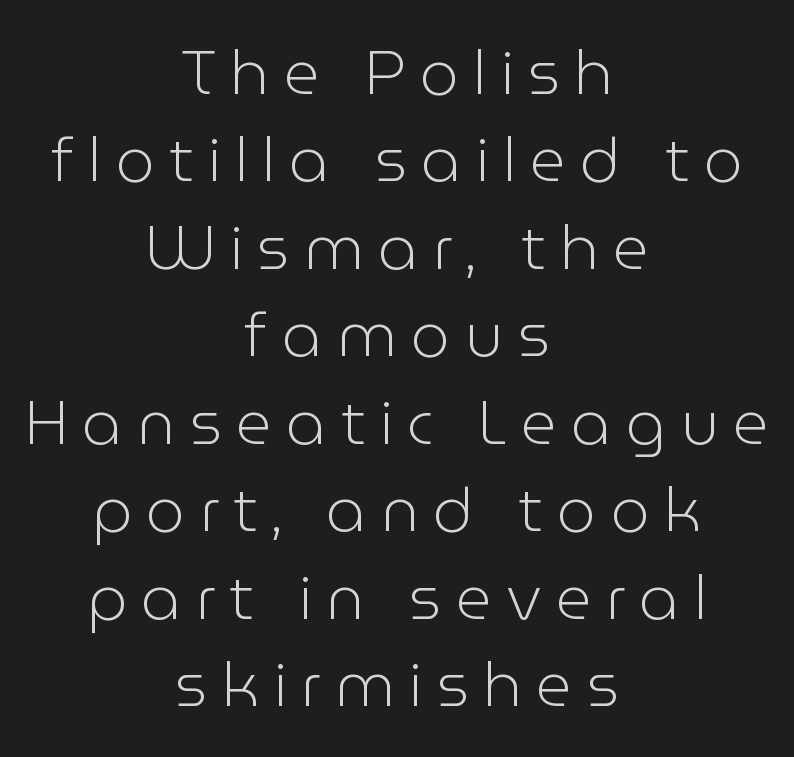
The image shows 62 px light sans-serif type, upright; set centered, normal line spacing (1.41x), unusually wide letter spacing (+0.23 em), not underlined; low stroke contrast and a medium x-height.
